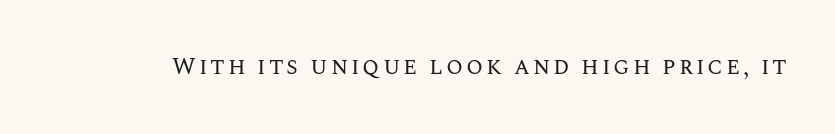
The image shows 24 px text type, upright; set not underlined.
